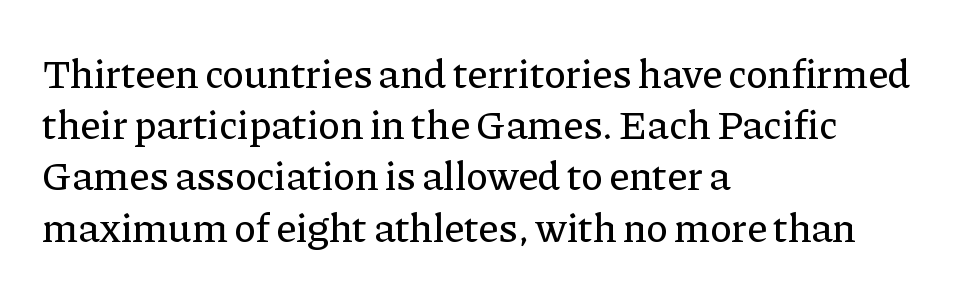
Q: Is the text italic (slanted)? A: No, it is upright.
Q: Is the typeface a serif or a sans-serif typeface? A: Serif.
Q: Is the text underlined? A: No.
Q: How is the paragraph aligned? A: Left-aligned.
Q: Is the spacing between letters normal or unusually wide? A: Normal.
Q: Is the spacing between lines tight, normal or loose? A: Normal.
Q: Width (condensed, normal, or wide)? A: Normal.
Q: Stroke contrast? A: Low.
Q: x-height? A: Medium.
Q: Monospaced? A: No.
